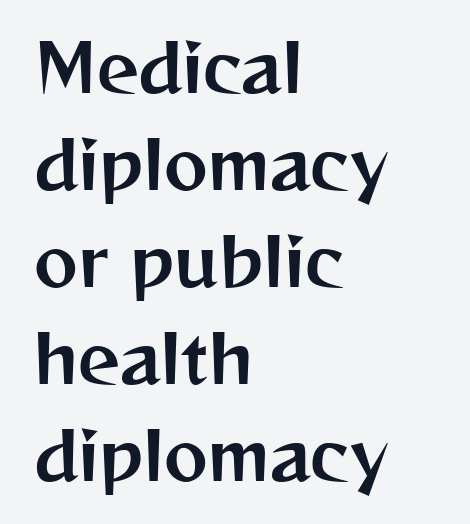
Default kerning and tracking; the words read as compact shapes. Character widths vary here, with narrow letters taking less room than wide ones. Each letter's strokes conclude bluntly, with no projecting serifs. The rows are spaced the way most documents space them. This is roman type, the default non-slanted kind.
